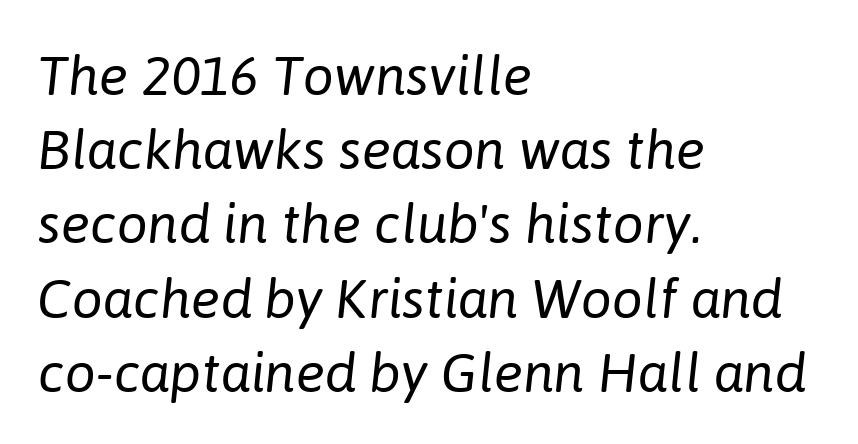
A typesetter would call this proportional, since set widths differ per character. Tracking here is standard; glyphs follow each other at the usual distance. The rendering uses a moderate line-height, typical for paragraphs. Is this a heavy cut? Hardly; it is regular or lighter.
